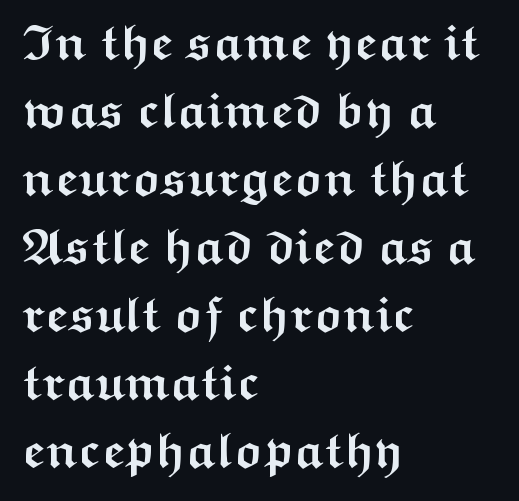
{"serif": "no", "italic": "no", "bold": "yes", "weight": "semibold", "width": "wide", "stroke_contrast": "medium", "x_height": "medium", "monospaced": "no", "underline": "no", "align": "left", "line_spacing": "normal", "line_spacing_ratio": 1.36, "letter_spacing": "normal", "letter_spacing_em": 0.0, "glyph_px": 50}
